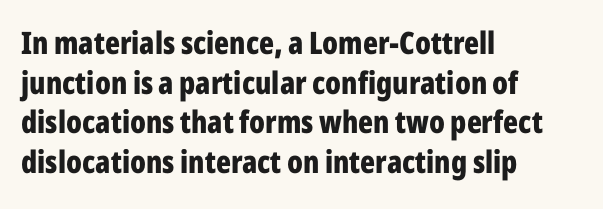
Q: Is the text bold? A: Yes.
Q: Is the text italic (slanted)? A: No, it is upright.
Q: Is the typeface a serif or a sans-serif typeface? A: Sans-serif.
Q: Is the text underlined? A: No.
Q: How is the paragraph aligned? A: Left-aligned.
Q: Is the spacing between letters normal or unusually wide? A: Normal.
Q: Is the spacing between lines tight, normal or loose? A: Normal.
Q: Width (condensed, normal, or wide)? A: Condensed.
Q: Stroke contrast? A: Low.
Q: x-height? A: Medium.
Q: Monospaced? A: No.
